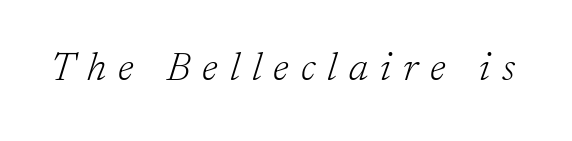
{"serif": "yes", "italic": "yes", "lean": "right", "slant_degrees": 17, "bold": "no", "weight": "light", "width": "normal", "stroke_contrast": "low", "x_height": "medium", "monospaced": "no", "underline": "no", "letter_spacing": "wide", "letter_spacing_em": 0.3, "glyph_px": 40}
